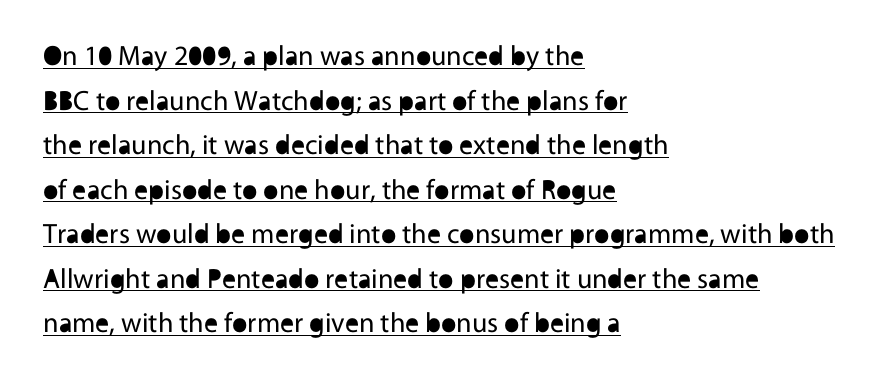
Q: Is the text bold? A: No.
Q: Is the text italic (slanted)? A: No, it is upright.
Q: Is the typeface a serif or a sans-serif typeface? A: Sans-serif.
Q: Is the text underlined? A: Yes.
Q: How is the paragraph aligned? A: Left-aligned.
Q: Is the spacing between letters normal or unusually wide? A: Normal.
Q: Is the spacing between lines tight, normal or loose? A: Normal.
Q: Width (condensed, normal, or wide)? A: Normal.
Q: x-height? A: Medium.
Q: Monospaced? A: No.
